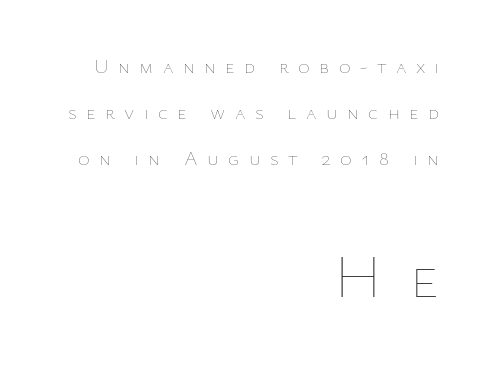
If you squint, the bottom block still reads clearly — it's the larger of the two. Which margin do the lines hug? The right one — the left edge is uneven. Weight: in the light-to-regular range. Descenders hang freely into open space.
